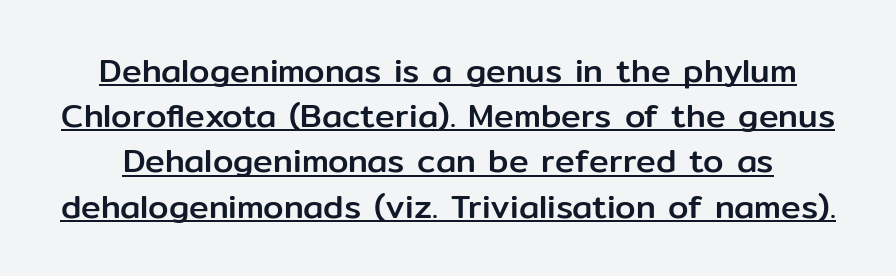
Nobody touched the tracking dial on this one. Font category for this specimen: sans-serif. A typesetter would call this proportional, since set widths differ per character. No italicization has been applied; the sample stays upright. The leading is moderate, giving the passage an even texture. You can see a thin bar hugging the bottom of the glyphs.
